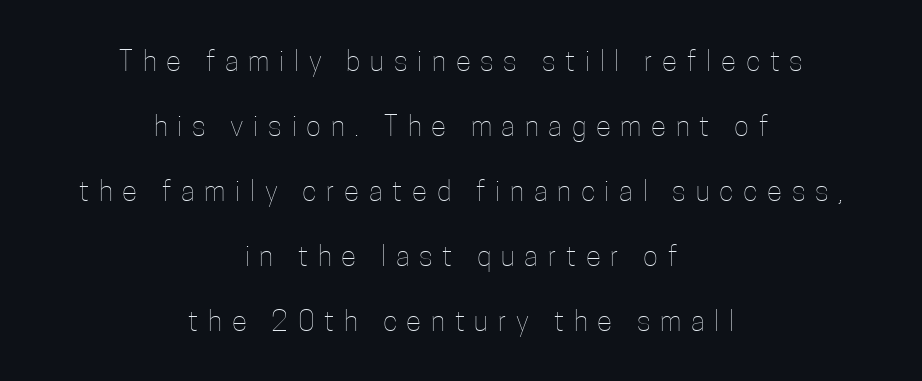
The image shows 28 px thin, condensed type, upright; set centered, loose line spacing (2.32x), unusually wide letter spacing (+0.35 em), not underlined; low stroke contrast and a medium x-height.
